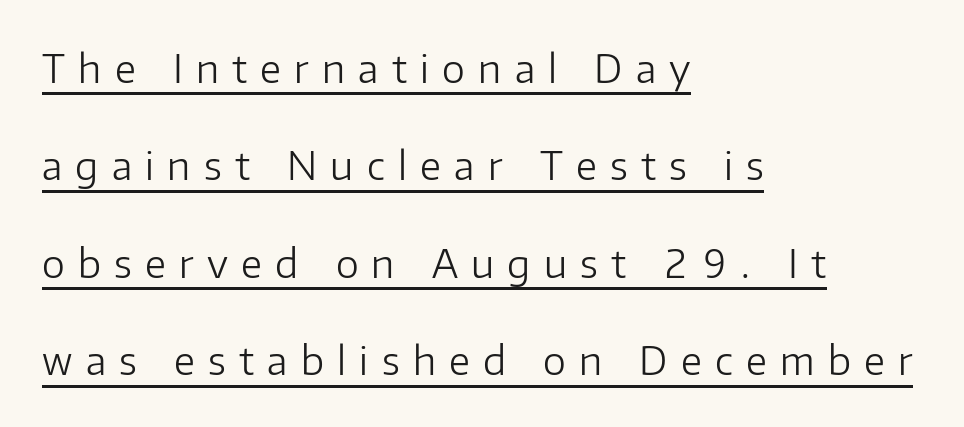
{"serif": "no", "italic": "no", "bold": "no", "weight": "light", "width": "normal", "stroke_contrast": "low", "x_height": "medium", "monospaced": "no", "underline": "yes", "align": "left", "line_spacing": "loose", "line_spacing_ratio": 2.5, "letter_spacing": "wide", "letter_spacing_em": 0.34, "glyph_px": 39}
